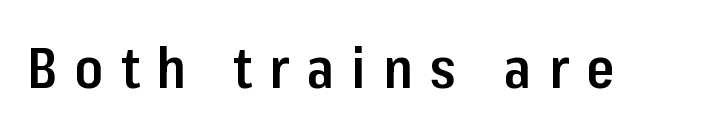
The image shows 57 px semibold, condensed sans-serif type, upright; set unusually wide letter spacing (+0.31 em), not underlined; low stroke contrast and a medium x-height.
